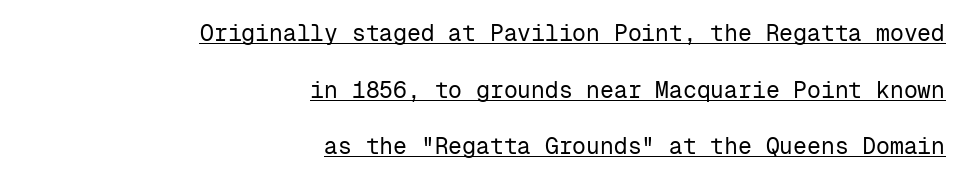
Q: Is the text bold? A: No.
Q: Is the text italic (slanted)? A: No, it is upright.
Q: Is the text underlined? A: Yes.
Q: How is the paragraph aligned? A: Right-aligned.
Q: Is the spacing between letters normal or unusually wide? A: Normal.
Q: Is the spacing between lines tight, normal or loose? A: Loose.
